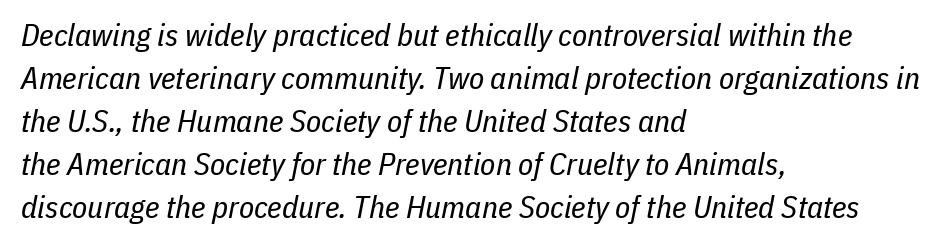
Q: Is the text bold? A: No.
Q: Is the text italic (slanted)? A: Yes, it leans right by about 11 degrees.
Q: Is the text underlined? A: No.
Q: How is the paragraph aligned? A: Left-aligned.
Q: Is the spacing between letters normal or unusually wide? A: Normal.
Q: Is the spacing between lines tight, normal or loose? A: Normal.
Q: Width (condensed, normal, or wide)? A: Condensed.
Q: Stroke contrast? A: Low.
Q: x-height? A: Medium.
Q: Monospaced? A: No.
